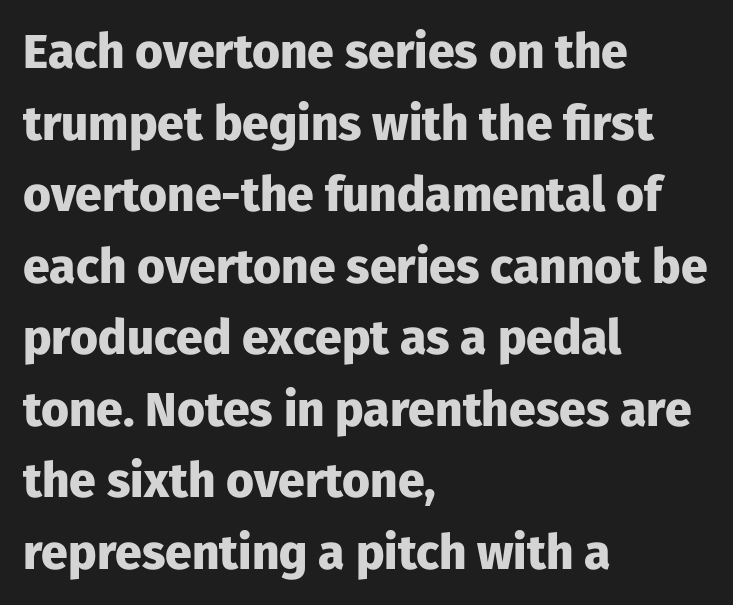
Q: Is the text bold? A: Yes.
Q: Is the text italic (slanted)? A: No, it is upright.
Q: Is the typeface a serif or a sans-serif typeface? A: Sans-serif.
Q: Is the text underlined? A: No.
Q: How is the paragraph aligned? A: Left-aligned.
Q: Is the spacing between letters normal or unusually wide? A: Normal.
Q: Is the spacing between lines tight, normal or loose? A: Normal.
Q: Width (condensed, normal, or wide)? A: Normal.
Q: Stroke contrast? A: Low.
Q: x-height? A: Medium.
Q: Monospaced? A: No.
